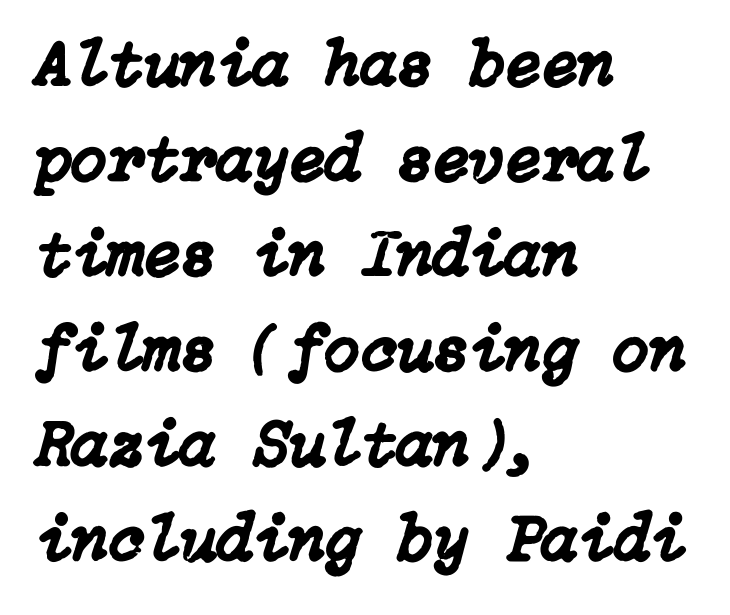
Students, note that the glyphs here touch the page at normal intervals. The typesetter chose a ragged-right arrangement here. In terms of leading, this rendering sits right in the middle. Only glyphs here, with clear space below each row. A typesetter would mark this as italic.
